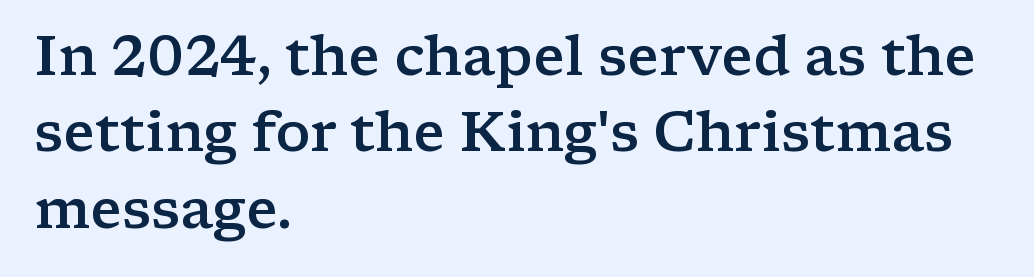
{"serif": "yes", "italic": "no", "bold": "semi", "weight": "semibold", "width": "wide", "stroke_contrast": "low", "x_height": "medium", "monospaced": "no", "underline": "no", "align": "left", "line_spacing": "normal", "line_spacing_ratio": 1.39, "letter_spacing": "normal", "letter_spacing_em": 0.0, "glyph_px": 55}
